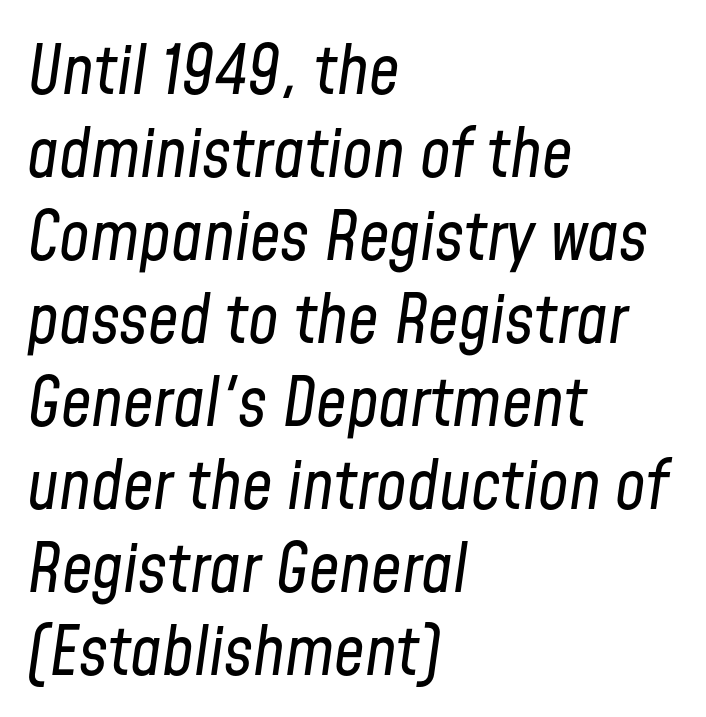
The image shows 68 px regular-weight, condensed type, italic (leaning right); set left-aligned, line spacing 1.22x, normal letter spacing, not underlined; low stroke contrast and a medium x-height.
